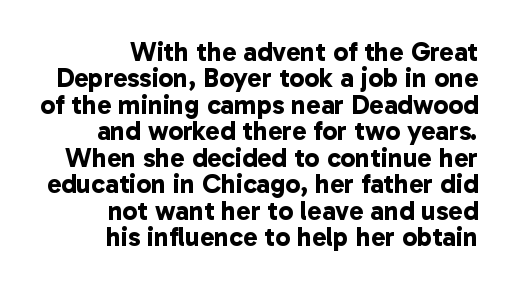
The image shows 27 px bold type; set right-aligned, tight line spacing (0.98x), normal letter spacing, not underlined.
